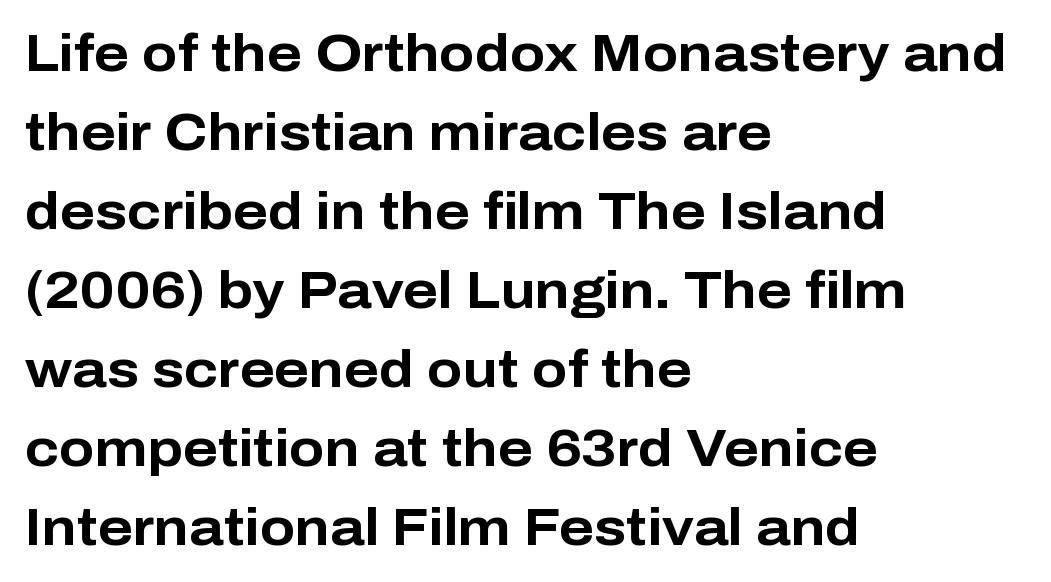
{"serif": "no", "italic": "no", "bold": "yes", "weight": "bold", "width": "normal", "stroke_contrast": "low", "x_height": "medium", "monospaced": "no", "underline": "no", "align": "left", "line_spacing": "normal", "line_spacing_ratio": 1.52, "letter_spacing": "normal", "letter_spacing_em": 0.0, "glyph_px": 52}
